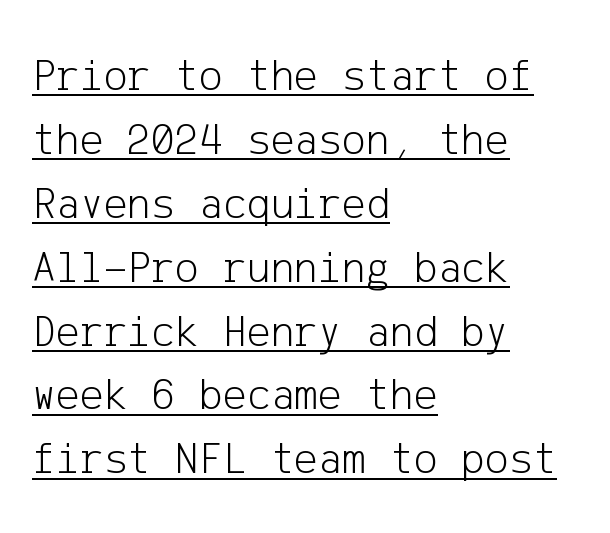
Students, note that the glyphs here touch the page at normal intervals. The strokes carry an ordinary text weight at most. The passage shown is typeset with a sans-serif family. Posture: straight, roman, zero tilt. Vertical spacing — default. Notice how the passage keeps a crisp vertical edge on the left only.
